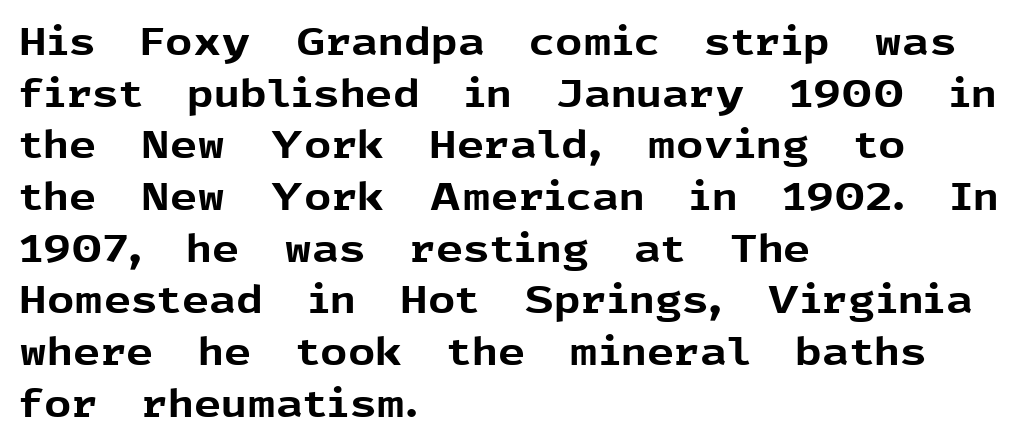
Words float on clear page, feet unadorned. Notice how the passage keeps a crisp vertical edge on the left only. A sans-serif font was chosen for this passage. Does the leading feel generous? No, just average.
